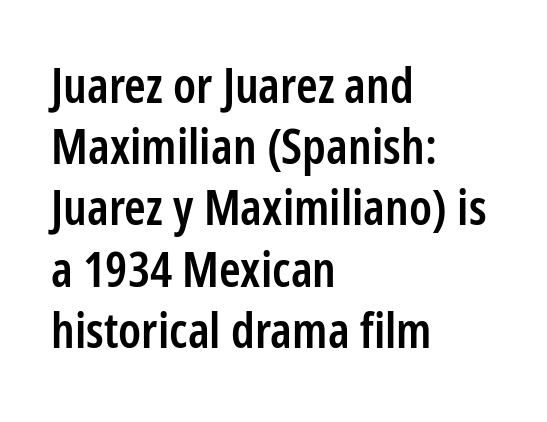
Q: Is the text bold? A: Semi-bold.
Q: Is the text italic (slanted)? A: No, it is upright.
Q: Is the typeface a serif or a sans-serif typeface? A: Sans-serif.
Q: Is the text underlined? A: No.
Q: How is the paragraph aligned? A: Left-aligned.
Q: Is the spacing between letters normal or unusually wide? A: Normal.
Q: Is the spacing between lines tight, normal or loose? A: Normal.
Q: Width (condensed, normal, or wide)? A: Condensed.
Q: Stroke contrast? A: Low.
Q: x-height? A: Medium.
Q: Monospaced? A: No.
